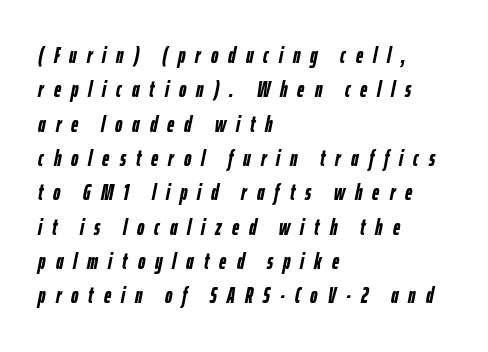
{"italic": "yes", "lean": "right", "slant_degrees": 12, "bold": "yes", "underline": "no", "align": "left", "line_spacing": "normal", "line_spacing_ratio": 1.56, "letter_spacing": "wide", "letter_spacing_em": 0.46, "glyph_px": 22}
